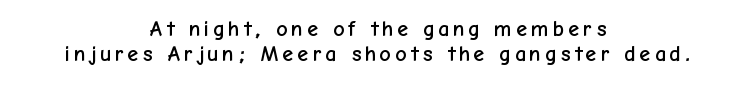
{"italic": "no", "underline": "no", "align": "center", "line_spacing": "tight", "line_spacing_ratio": 1.14, "glyph_px": 22}
